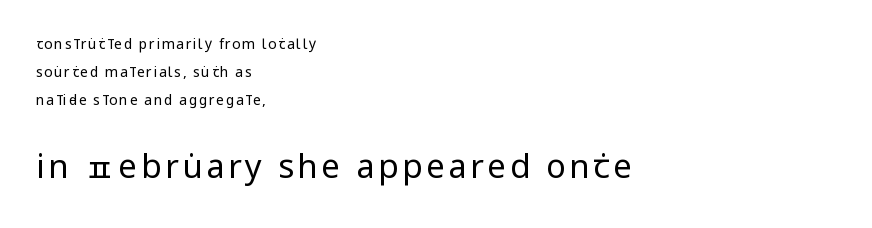
{"serif": "no", "italic": "no", "bold": "no", "weight": "regular", "width": "condensed", "stroke_contrast": "low", "x_height": "large", "monospaced": "no", "underline": "no", "align": "left", "line_spacing": "loose", "line_spacing_ratio": 2.01, "larger_block": "second", "size_ratio": 2.36, "glyph_px": 33}
